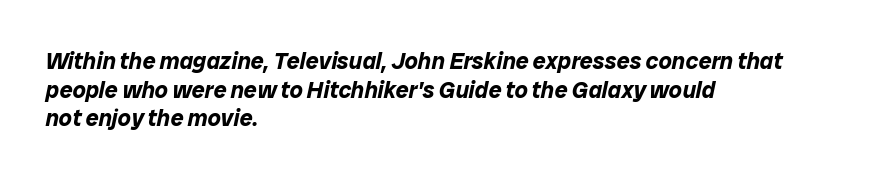
{"italic": "yes", "lean": "right", "slant_degrees": 12, "bold": "yes", "underline": "no", "align": "left", "line_spacing": "normal", "line_spacing_ratio": 1.25, "letter_spacing": "normal", "letter_spacing_em": 0.0, "glyph_px": 23}
